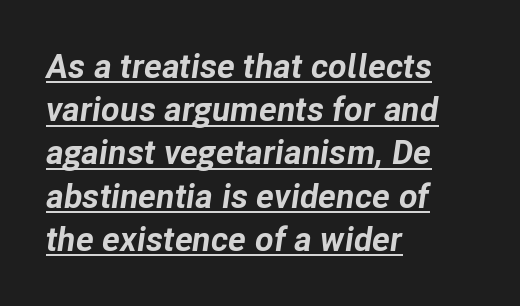
The image shows 34 px bold type, italic (leaning right); set left-aligned, normal line spacing (1.27x), normal letter spacing, underlined; low stroke contrast and a medium x-height.
